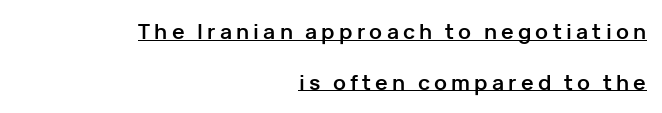
Thick stems and heavy bowls — unmistakably bold. A student would call this right alignment; a typographer would say flush right, rag left. Whoever set this chose breathing room over compactness in the vertical rhythm. Looks like someone drew a line under every word here.
